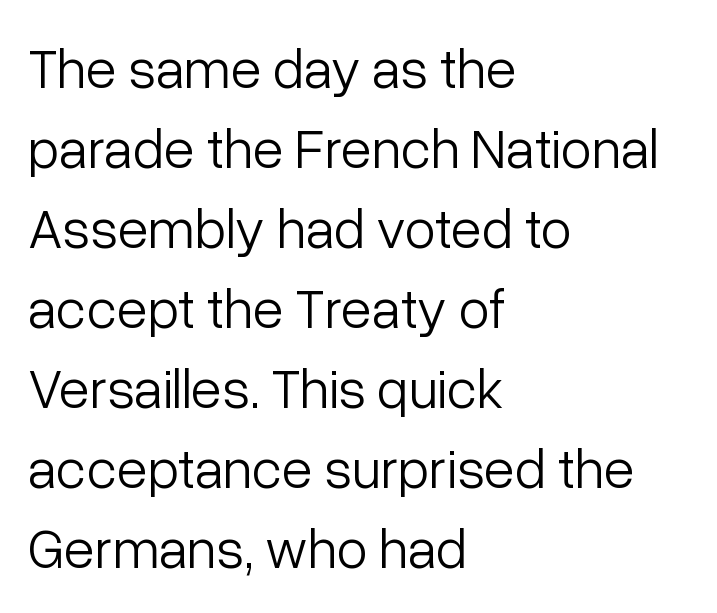
The gaps between neighbouring characters are ordinary and unremarkable. No italicization has been applied; the sample stays upright. Caption: multi-line text, flush left, ragged right. Character widths vary here, with narrow letters taking less room than wide ones. Underlining? Definitely not there. Letters have the restrained weight of plain body copy at most.
